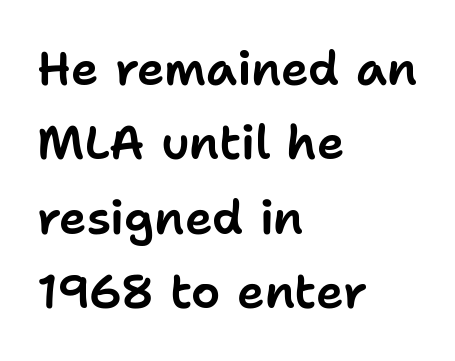
The image shows 47 px sans-serif type, upright; set left-aligned, normal line spacing (1.58x), normal letter spacing, not underlined; low stroke contrast and a medium x-height.
